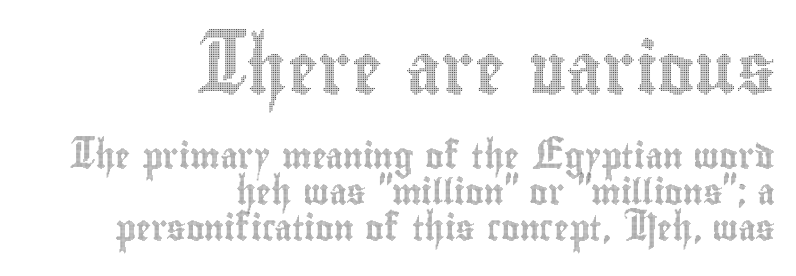
Every character sits straight up, as roman type does. The emphasis by scale lands on block number one, above. You could not count columns in this text — the font is proportionally spaced. These lines sit exactly where default settings would place them.
